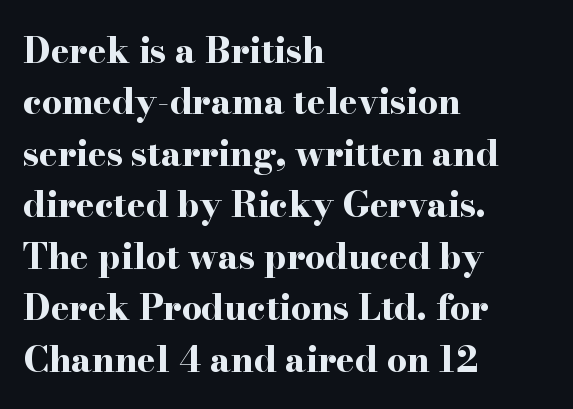
{"serif": "yes", "italic": "no", "bold": "yes", "weight": "bold", "width": "wide", "stroke_contrast": "high", "x_height": "small", "monospaced": "no", "underline": "no", "align": "left", "line_spacing": "normal", "line_spacing_ratio": 1.47, "letter_spacing": "normal", "letter_spacing_em": 0.0, "glyph_px": 35}
